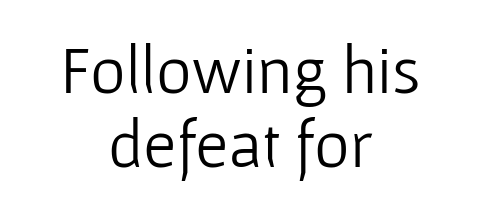
The space beneath each line is pristine and unruled. Vertical spacing — tight. The letters carry no serifs — their stems end cleanly without finishing strokes. Glyph-to-glyph distance matches everyday printed text.
